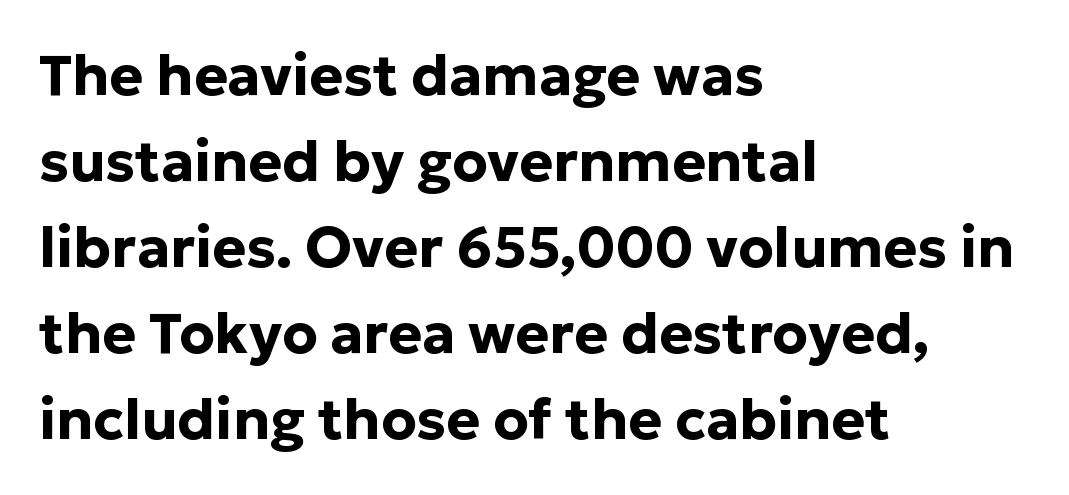
This sample has the flowing, uneven cadence of proportional lettering. Honestly, the letter spacing is just normal — you wouldn't notice it. Plain, unruled lines of type. Upright lettering throughout. Regular leading. Look at the bottom of the vertical strokes: they stop flat, with no serifs.
